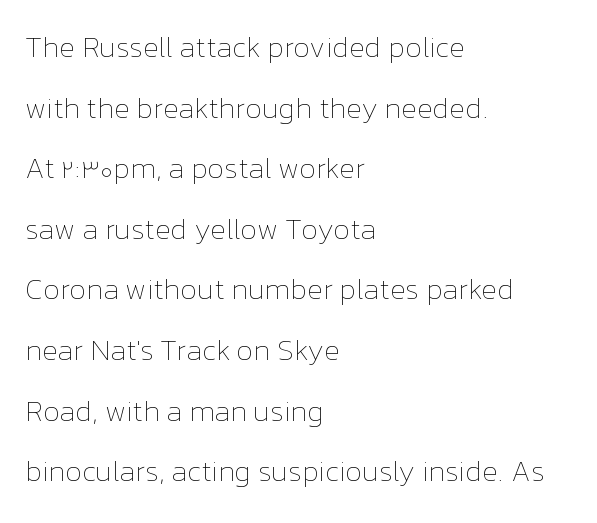
Q: Is the text bold? A: No.
Q: Is the text italic (slanted)? A: No, it is upright.
Q: Is the text underlined? A: No.
Q: How is the paragraph aligned? A: Left-aligned.
Q: Is the spacing between letters normal or unusually wide? A: Normal.
Q: Is the spacing between lines tight, normal or loose? A: Loose.
Q: Width (condensed, normal, or wide)? A: Normal.
Q: Stroke contrast? A: Low.
Q: x-height? A: Medium.
Q: Monospaced? A: No.
